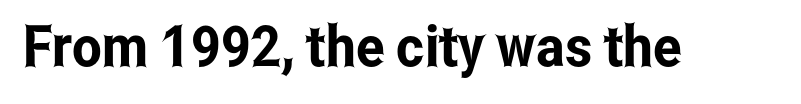
{"serif": "no", "italic": "no", "width": "condensed", "stroke_contrast": "low", "x_height": "medium", "monospaced": "no", "underline": "no", "letter_spacing": "normal", "letter_spacing_em": 0.0, "glyph_px": 57}
